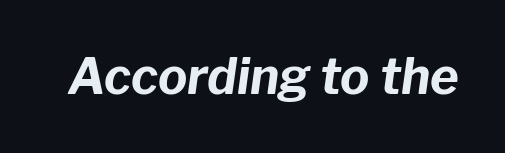
Here the designer chose a conventional face with non-uniform glyph widths. When letters slant like this, we call the style italic. Stroke thickness is high; the sample reads as a true bold. No extra tracking has been applied to these lines. The space beneath each line is pristine and unruled.
